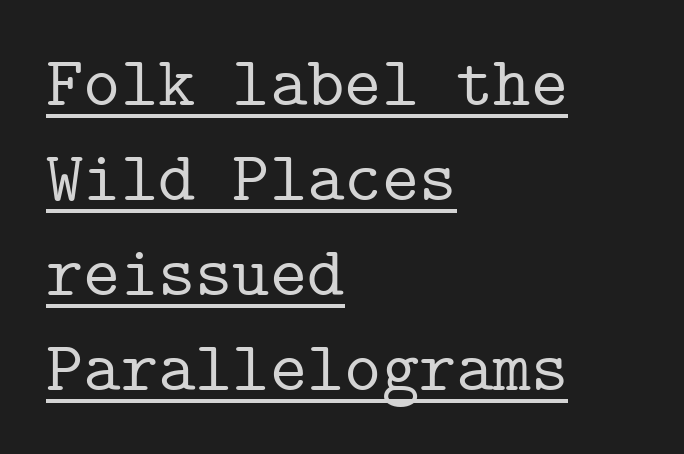
There is no visible air inserted between adjacent glyphs. These lines are set flush left with a ragged right edge. Ascenders rise straight up at ninety degrees. What decoration does the sample have? An underline. Here the designer chose a console-style face with uniform glyph widths.
